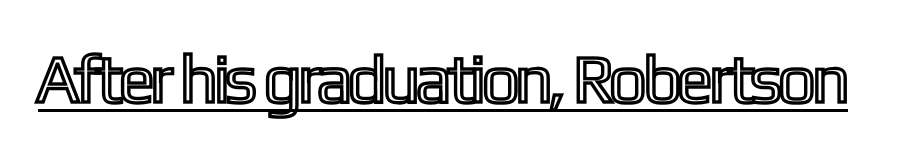
Q: Is the text italic (slanted)? A: No, it is upright.
Q: Is the text underlined? A: Yes.
Q: Is the spacing between letters normal or unusually wide? A: Normal.
Q: Width (condensed, normal, or wide)? A: Condensed.
Q: x-height? A: Medium.
Q: Monospaced? A: No.
